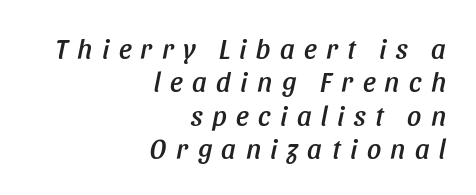
Caption: multi-line text, flush right, ragged left. Tracking here is generous; glyphs stand well apart from one another. The letters advance in unequal steps, a hallmark of proportional type. Slanted lettering throughout. Descenders are the only things crossing below the line.
